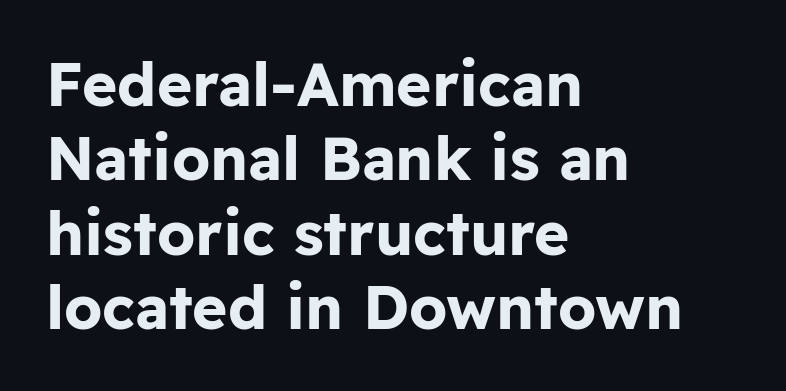
A bare baseline throughout the passage. The line texture is even and compact thanks to regular tracking. The type sits square on the baseline with zero lean. Do the characters align in a grid? No, the font is proportional. Serifs: no, the terminals of the letterforms are clean.
